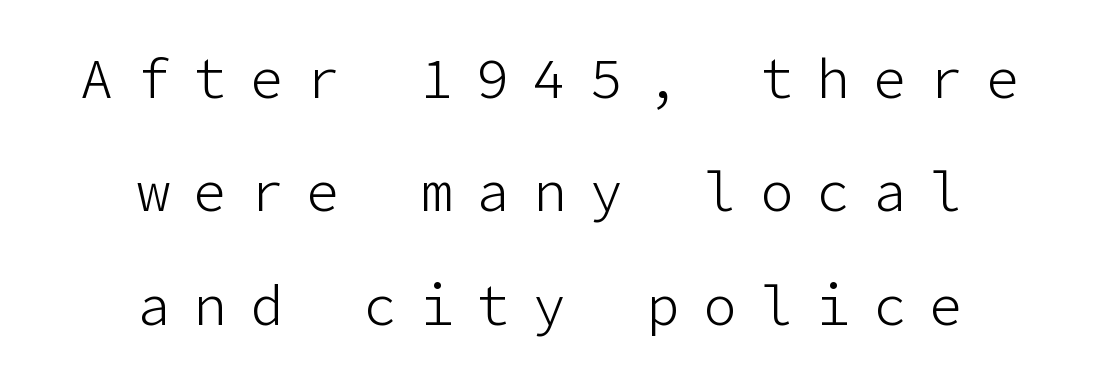
The image shows 55 px light sans-serif type, upright; set centered, loose line spacing (2.06x), unusually wide letter spacing (+0.43 em), not underlined; low stroke contrast and a medium x-height.
